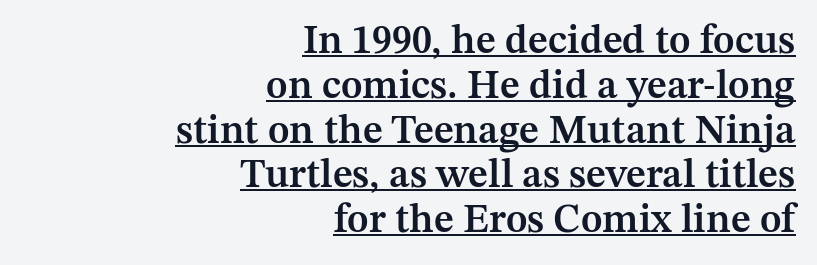
Q: Is the text bold? A: Semi-bold.
Q: Is the text italic (slanted)? A: No, it is upright.
Q: Is the typeface a serif or a sans-serif typeface? A: Serif.
Q: Is the text underlined? A: Yes.
Q: How is the paragraph aligned? A: Right-aligned.
Q: Is the spacing between letters normal or unusually wide? A: Normal.
Q: Is the spacing between lines tight, normal or loose? A: Tight.
Q: Width (condensed, normal, or wide)? A: Normal.
Q: Stroke contrast? A: Medium.
Q: x-height? A: Medium.
Q: Monospaced? A: No.
